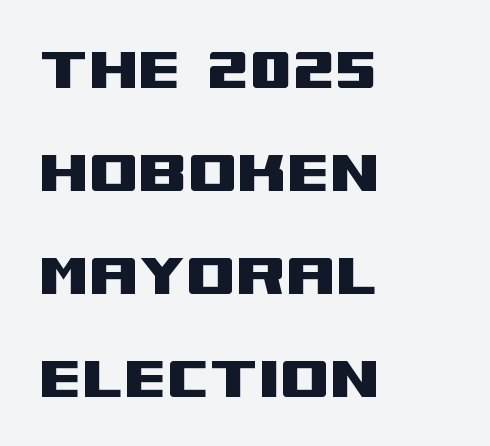
The rendering anchors every line to the left-hand side. What stands out about the letter spacing? Nothing — it is the standard amount. Think of a printed novel: that variable character pitch is what you see here. A bare baseline throughout the passage. It's the straight-up-and-down kind of type. Normally led — the rows are evenly, conventionally spaced.
